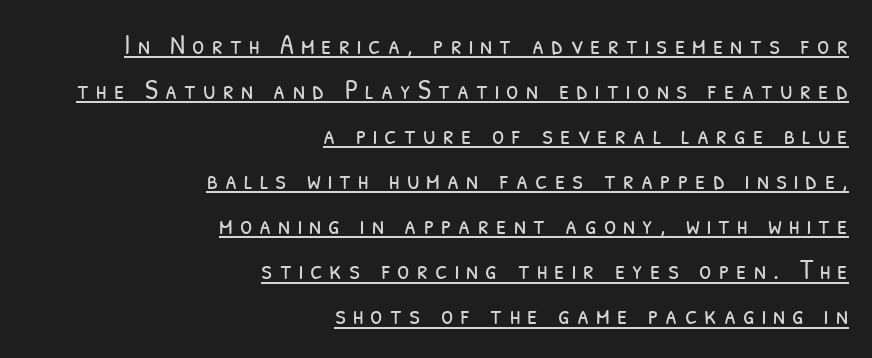
{"serif": "no", "bold": "no", "weight": "light", "width": "condensed", "stroke_contrast": "low", "x_height": "medium", "monospaced": "no", "underline": "yes", "align": "right", "line_spacing": "normal", "line_spacing_ratio": 1.61, "letter_spacing": "wide", "letter_spacing_em": 0.25, "glyph_px": 28}
